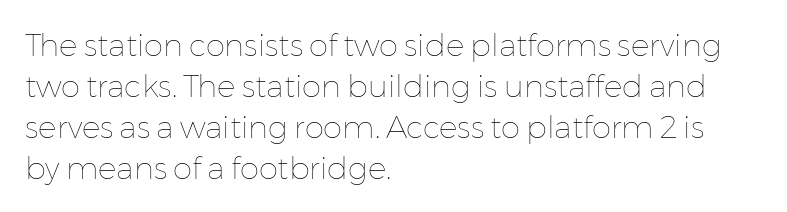
The image shows 31 px thin type, upright; set left-aligned, normal line spacing (1.32x), normal letter spacing, not underlined; low stroke contrast and a medium x-height.
